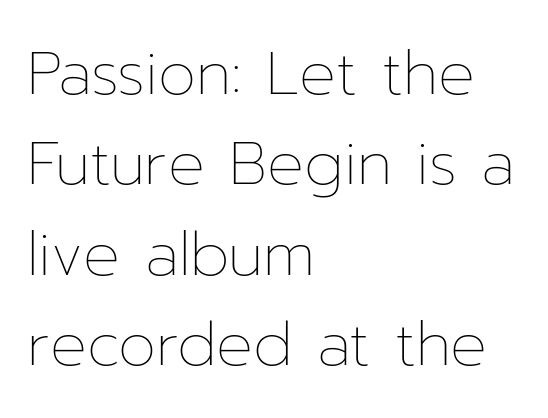
A student would call this left alignment; a typographer would say flush left, rag right. Letter spacing: default. The string is rendered with underlining switched off. This block has exactly the height ordinary leading produces. Looks like regular typesetting: each glyph gets only the width it needs.
